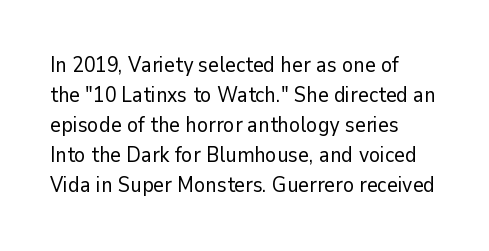
Compared with typical body copy, the letter spacing here is the same. The text block is weighted toward the left margin, trailing off unevenly rightward. The foot of each line stays bare and open. Evenly set lines give the paragraph a standard silhouette. Stroke thickness stays within the range of a standard reading face or lighter.
